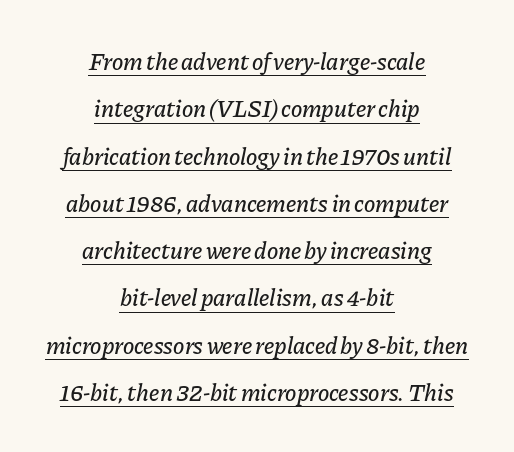
Q: Is the text italic (slanted)? A: Yes, it leans right by about 11 degrees.
Q: Is the text underlined? A: Yes.
Q: How is the paragraph aligned? A: Centered.
Q: Is the spacing between letters normal or unusually wide? A: Normal.
Q: Is the spacing between lines tight, normal or loose? A: Loose.
